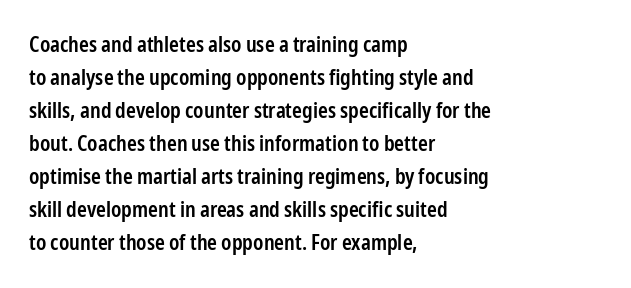
The image shows 21 px text type, upright; set left-aligned, normal line spacing (1.57x), normal letter spacing, not underlined.
